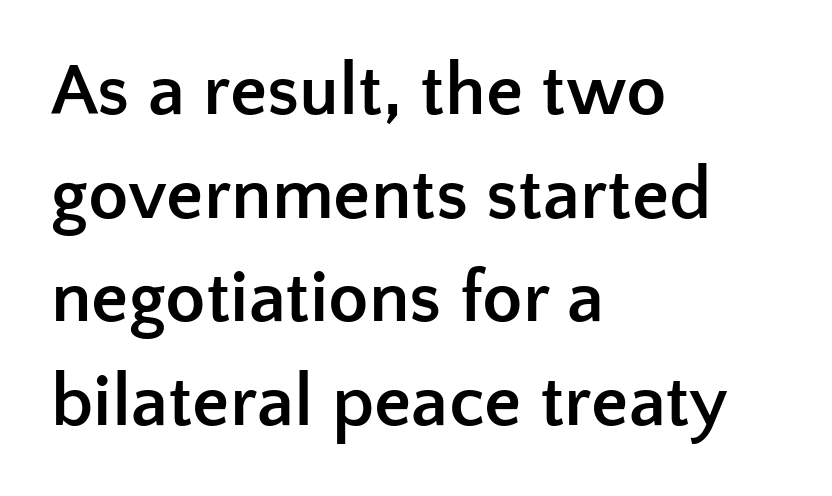
Q: Is the text bold? A: Yes.
Q: Is the text italic (slanted)? A: No, it is upright.
Q: Is the typeface a serif or a sans-serif typeface? A: Sans-serif.
Q: Is the text underlined? A: No.
Q: How is the paragraph aligned? A: Left-aligned.
Q: Is the spacing between letters normal or unusually wide? A: Normal.
Q: Is the spacing between lines tight, normal or loose? A: Normal.
Q: Width (condensed, normal, or wide)? A: Normal.
Q: Stroke contrast? A: Low.
Q: x-height? A: Medium.
Q: Monospaced? A: No.
